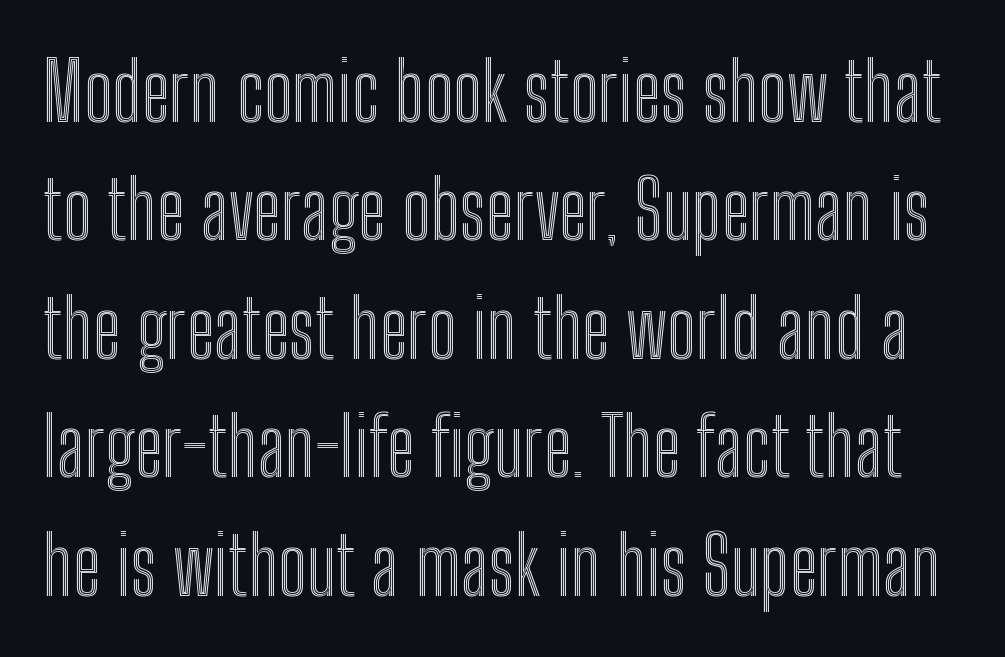
Q: Is the text italic (slanted)? A: No, it is upright.
Q: Is the text underlined? A: No.
Q: Is the spacing between letters normal or unusually wide? A: Normal.
Q: Is the spacing between lines tight, normal or loose? A: Normal.
Q: Width (condensed, normal, or wide)? A: Condensed.
Q: x-height? A: Medium.
Q: Monospaced? A: No.
